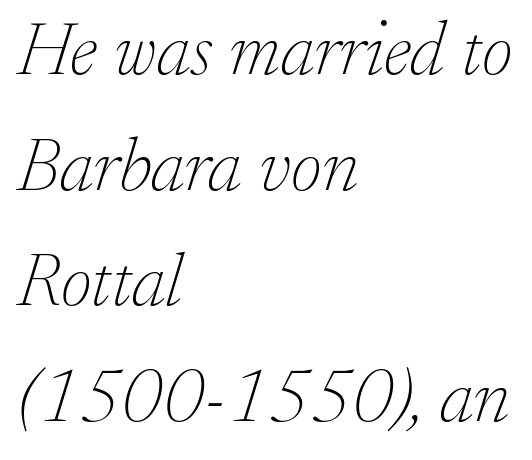
The image shows 76 px thin serif type, italic (leaning right); set left-aligned, normal line spacing (1.52x), normal letter spacing, not underlined; low stroke contrast and a small x-height.
